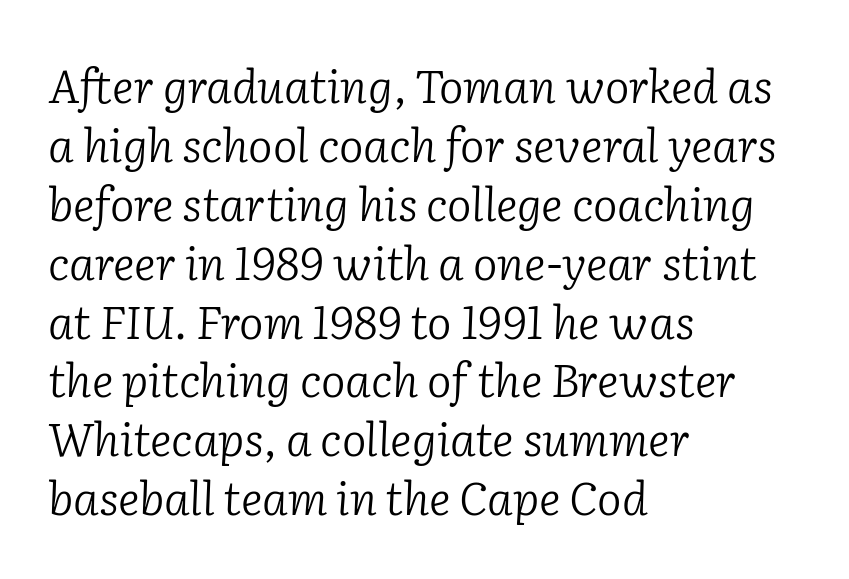
These lines are rendered in a variable-pitch font. A serif font was chosen for this passage. Line spacing here is normal. In CSS terms this would be text-align: left. This sample uses an oblique cut, with every glyph tilted off the vertical.
